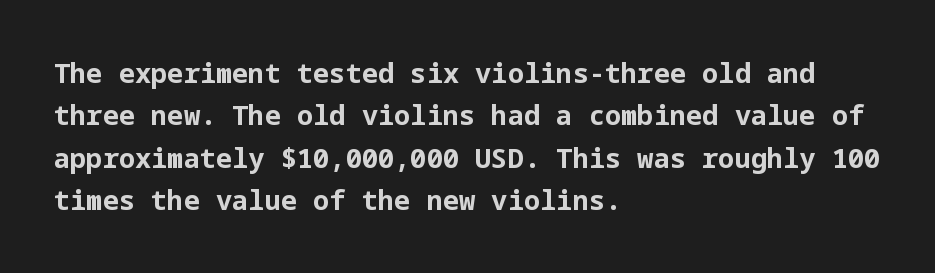
{"italic": "no", "bold": "yes", "underline": "no", "align": "left", "line_spacing": "normal", "line_spacing_ratio": 1.57, "letter_spacing": "normal", "letter_spacing_em": 0.0, "glyph_px": 27}
